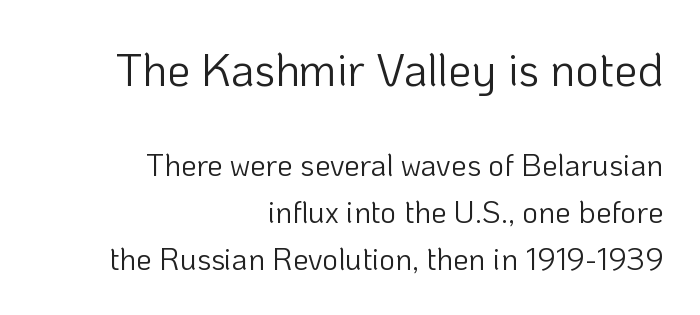
{"serif": "no", "italic": "no", "bold": "no", "weight": "light", "width": "normal", "stroke_contrast": "low", "x_height": "medium", "monospaced": "no", "underline": "no", "align": "right", "line_spacing": "normal", "line_spacing_ratio": 1.51, "letter_spacing": "normal", "letter_spacing_em": 0.0, "larger_block": "first", "size_ratio": 1.48, "glyph_px": 46}
